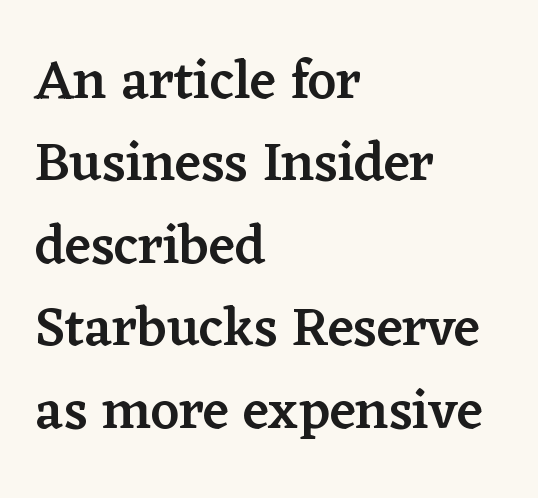
Interline gaps are of average width in this sample. Italic? Not at all — the glyphs are vertical. There is no visible air inserted between adjacent glyphs. The sample has been set in demibold, a notch under bold. Leftover space on each line is placed entirely after the last word.
